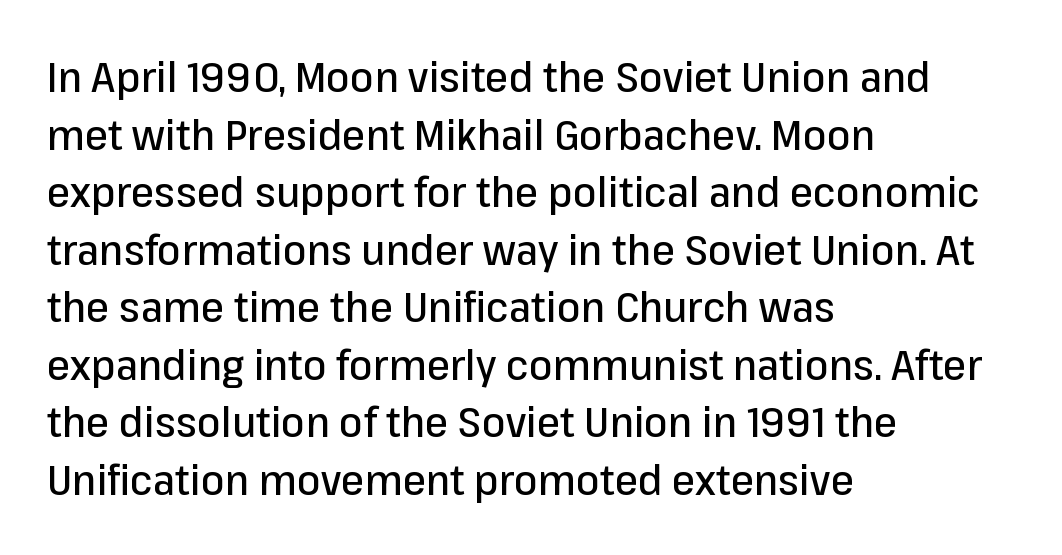
The glyphs are unaccompanied by any horizontal stroke below them. These lines were composed using upright roman letters. Here the designer chose a conventional face with non-uniform glyph widths. Stroke terminals: plain, sans-serif.
